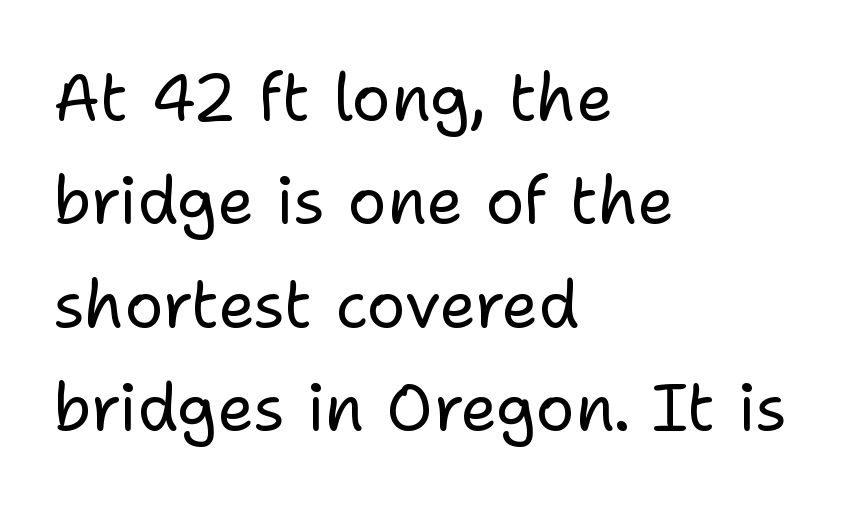
The passage shown is typed in a proportional face where columns would drift. The letters stand straight up with perfectly vertical stems. Heft: none added — not bold. The compositor pushed each line to the left boundary. Quick note: interline space is typical.
